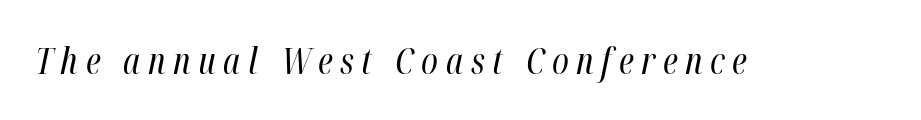
{"italic": "yes", "lean": "right", "slant_degrees": 12, "bold": "no", "weight": "regular", "width": "condensed", "stroke_contrast": "high", "x_height": "medium", "monospaced": "no", "underline": "no", "letter_spacing": "wide", "letter_spacing_em": 0.21, "glyph_px": 36}
